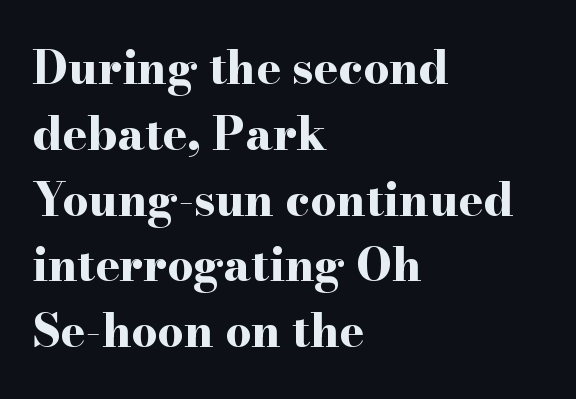
{"serif": "yes", "italic": "no", "bold": "yes", "weight": "bold", "width": "wide", "stroke_contrast": "high", "x_height": "small", "monospaced": "no", "underline": "no", "align": "left", "line_spacing": "normal", "line_spacing_ratio": 1.43, "letter_spacing": "normal", "letter_spacing_em": 0.0, "glyph_px": 46}
